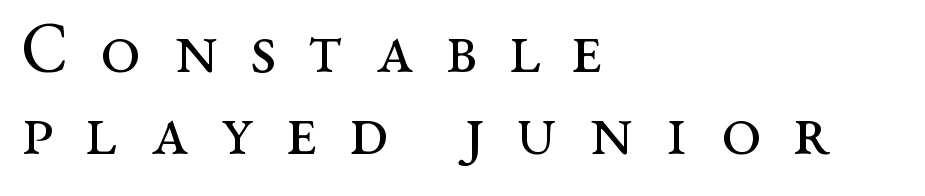
The image shows 71 px regular-weight, wide serif type, upright; set left-aligned, tight line spacing (1.15x), unusually wide letter spacing (+0.45 em), not underlined; medium stroke contrast and a medium x-height.
